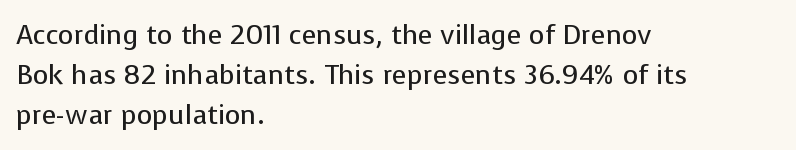
Italic: no, the glyphs are upright roman. Observe the ordinary spacing: letters are neighbours, not strangers. Line spacing here is normal. The zone under the glyphs is completely vacant. These lines stack with their left ends in a neat column.
